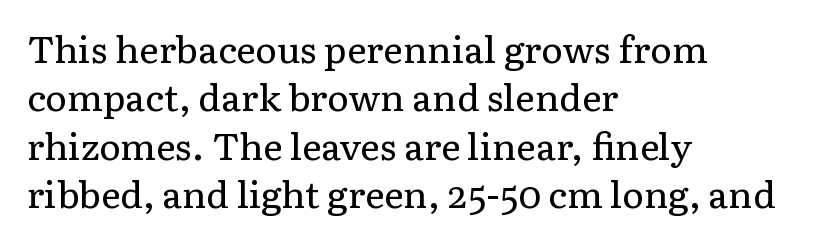
{"serif": "yes", "italic": "no", "bold": "no", "weight": "regular", "width": "normal", "stroke_contrast": "low", "x_height": "medium", "monospaced": "no", "underline": "no", "align": "left", "line_spacing": "normal", "line_spacing_ratio": 1.31, "letter_spacing": "normal", "letter_spacing_em": 0.0, "glyph_px": 37}
